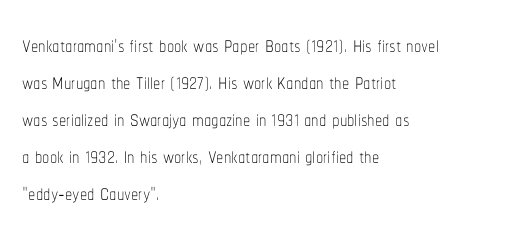
{"italic": "no", "bold": "no", "weight": "thin", "width": "condensed", "stroke_contrast": "low", "x_height": "medium", "monospaced": "no", "underline": "no", "align": "left", "line_spacing": "normal", "line_spacing_ratio": 1.28, "letter_spacing": "normal", "letter_spacing_em": 0.0, "glyph_px": 29}
